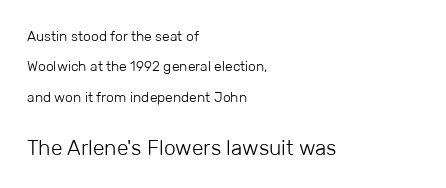
Q: Is the text bold? A: No.
Q: Is the text italic (slanted)? A: No, it is upright.
Q: Is the text underlined? A: No.
Q: How is the paragraph aligned? A: Left-aligned.
Q: Is the spacing between letters normal or unusually wide? A: Normal.
Q: Is the spacing between lines tight, normal or loose? A: Loose.
Q: Which block of text is set in a larger size, the first (top) or the second (bottom)? A: The second (bottom) one.
